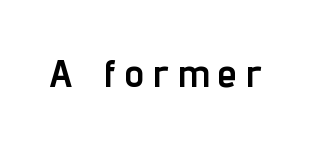
The image shows 39 px semibold, condensed sans-serif type, upright; set unusually wide letter spacing (+0.24 em), not underlined; low stroke contrast and a medium x-height.
